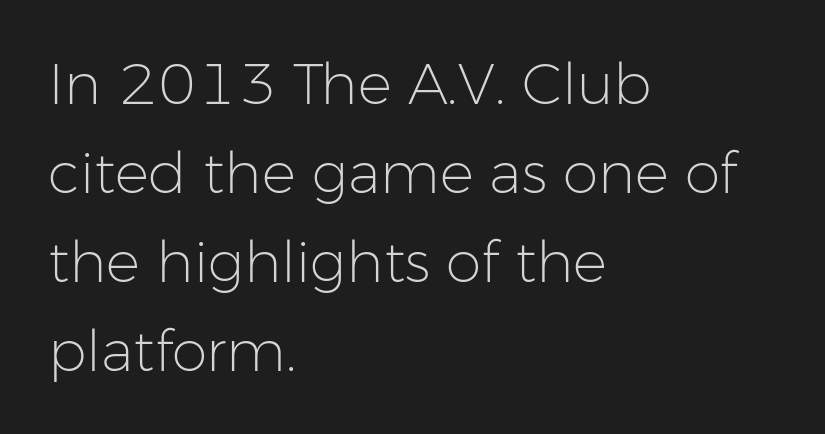
The passage shown is typed in a proportional face where columns would drift. Grotesque or geometric, the face here clearly has no serifs. In CSS terms this would be text-align: left. Words appear dense and cohesive because spacing is normal.
